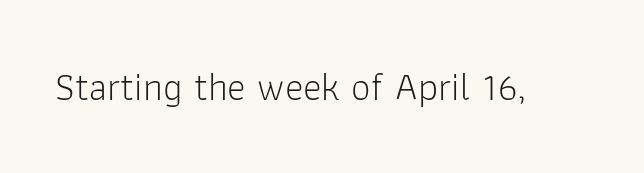
Q: Is the text bold? A: No.
Q: Is the text italic (slanted)? A: No, it is upright.
Q: Is the typeface a serif or a sans-serif typeface? A: Sans-serif.
Q: Is the text underlined? A: No.
Q: Is the spacing between letters normal or unusually wide? A: Normal.
Q: Width (condensed, normal, or wide)? A: Normal.
Q: Stroke contrast? A: Low.
Q: x-height? A: Medium.
Q: Monospaced? A: No.
